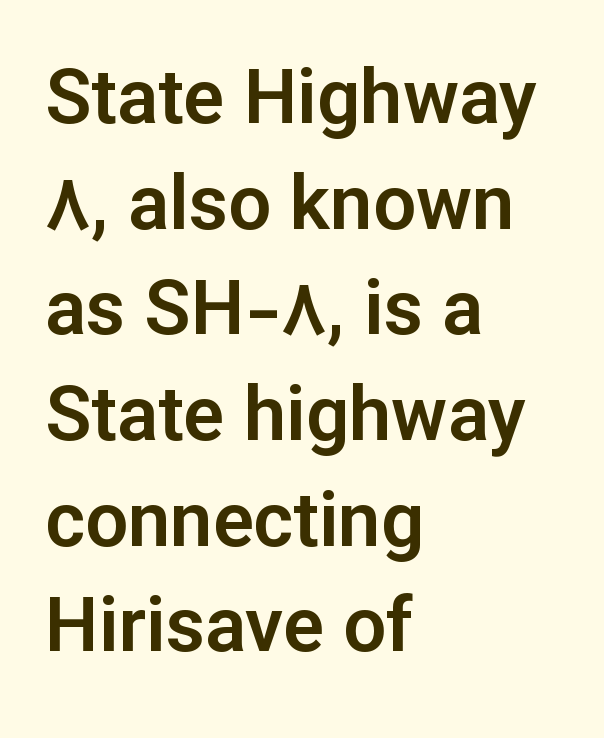
{"serif": "no", "italic": "no", "width": "normal", "stroke_contrast": "low", "x_height": "medium", "monospaced": "no", "underline": "no", "align": "left", "line_spacing": "normal", "line_spacing_ratio": 1.39, "letter_spacing": "normal", "letter_spacing_em": 0.0, "glyph_px": 76}
